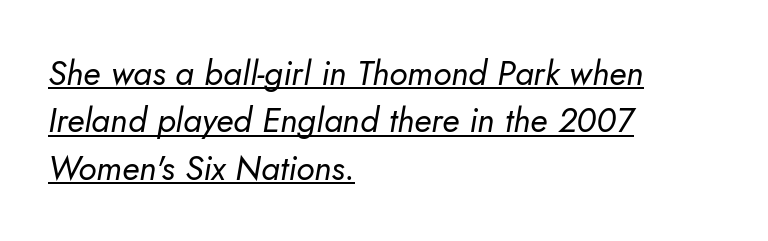
Q: Is the text bold? A: No.
Q: Is the text italic (slanted)? A: Yes, it leans right by about 10 degrees.
Q: Is the text underlined? A: Yes.
Q: How is the paragraph aligned? A: Left-aligned.
Q: Is the spacing between letters normal or unusually wide? A: Normal.
Q: Is the spacing between lines tight, normal or loose? A: Normal.
Q: Width (condensed, normal, or wide)? A: Normal.
Q: Stroke contrast? A: Low.
Q: x-height? A: Small.
Q: Monospaced? A: No.
